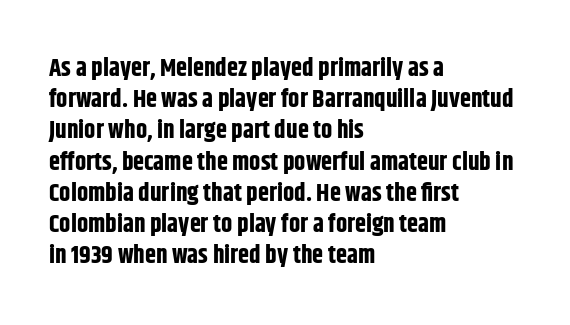
Q: Is the text bold? A: Yes.
Q: Is the text italic (slanted)? A: No, it is upright.
Q: Is the text underlined? A: No.
Q: How is the paragraph aligned? A: Left-aligned.
Q: Is the spacing between letters normal or unusually wide? A: Normal.
Q: Is the spacing between lines tight, normal or loose? A: Normal.
